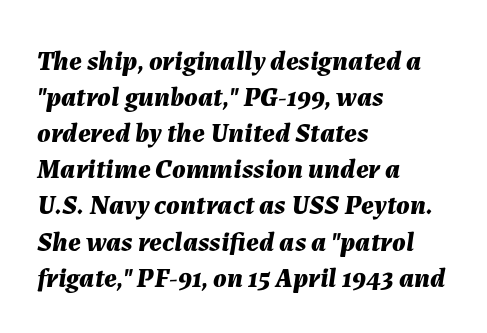
The image shows 28 px bold type, italic (leaning right); set left-aligned, normal line spacing (1.29x), normal letter spacing, not underlined; medium stroke contrast and a medium x-height.
